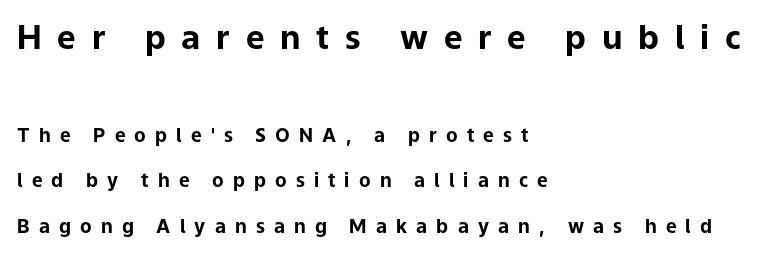
Posture: straight, roman, zero tilt. Every row of glyphs begins at an identical x-position on the left. Looks like regular typesetting: each glyph gets only the width it needs. Check the space under the baseline: it is left empty. Of the two passages, the one on top uses the larger point size. Loosely led — the rows are spread out.
